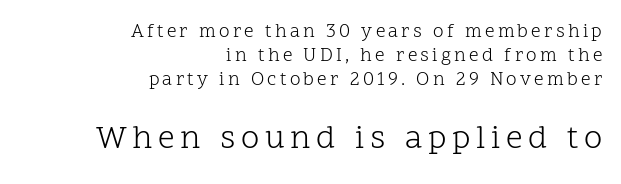
Q: Is the text bold? A: No.
Q: Is the text italic (slanted)? A: No, it is upright.
Q: Is the typeface a serif or a sans-serif typeface? A: Serif.
Q: Is the text underlined? A: No.
Q: How is the paragraph aligned? A: Right-aligned.
Q: Is the spacing between lines tight, normal or loose? A: Normal.
Q: Which block of text is set in a larger size, the first (top) or the second (bottom)? A: The second (bottom) one.
Q: Width (condensed, normal, or wide)? A: Normal.
Q: Stroke contrast? A: Low.
Q: x-height? A: Medium.
Q: Monospaced? A: No.
